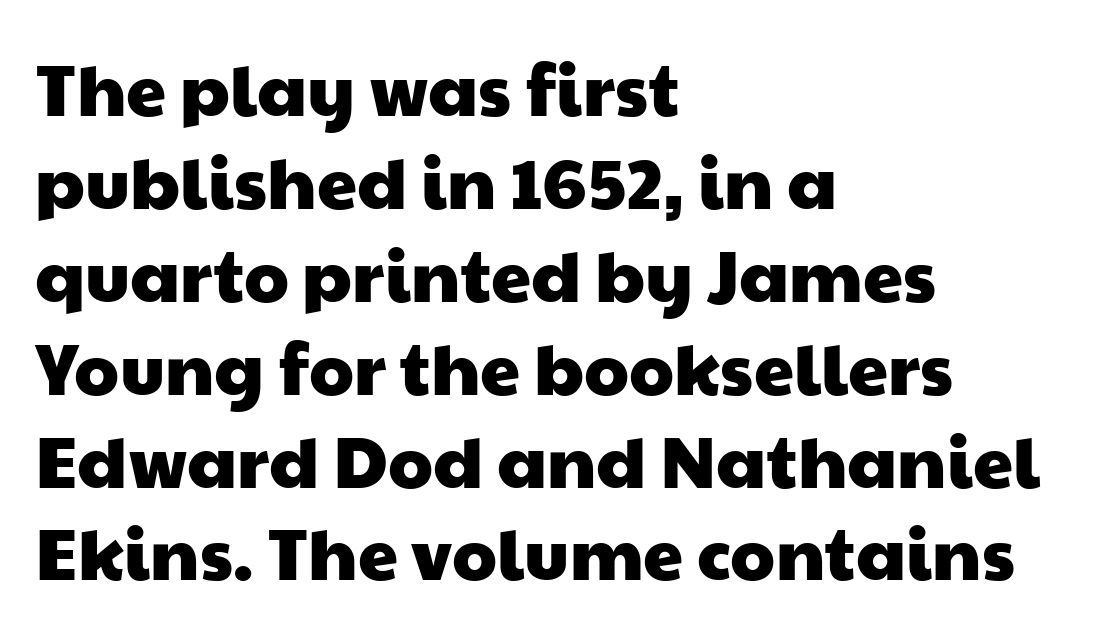
Serif or sans? Sans — the stroke terminals are bare. Evenly set lines give the paragraph a standard silhouette. The passage shown is typed in a proportional face where columns would drift. A student would call this left alignment; a typographer would say flush left, rag right. Observe the ordinary spacing: letters are neighbours, not strangers.
